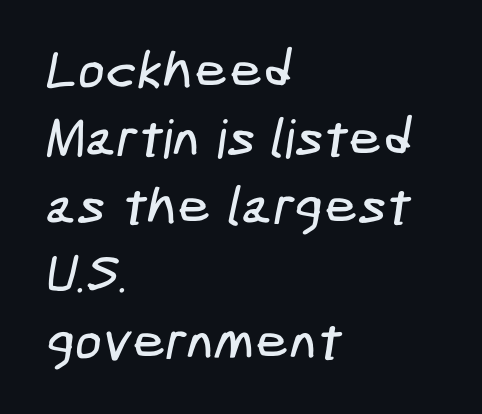
Q: Is the typeface a serif or a sans-serif typeface? A: Sans-serif.
Q: Is the text underlined? A: No.
Q: How is the paragraph aligned? A: Left-aligned.
Q: Is the spacing between letters normal or unusually wide? A: Normal.
Q: Is the spacing between lines tight, normal or loose? A: Normal.
Q: Width (condensed, normal, or wide)? A: Condensed.
Q: Stroke contrast? A: Low.
Q: x-height? A: Medium.
